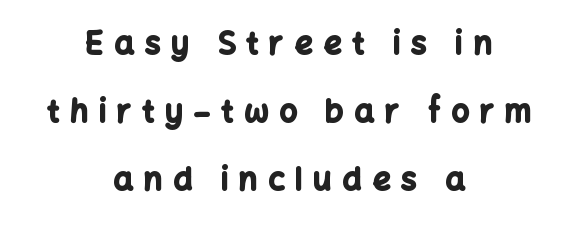
Q: Is the text bold? A: Yes.
Q: Is the text italic (slanted)? A: No, it is upright.
Q: Is the typeface a serif or a sans-serif typeface? A: Sans-serif.
Q: Is the text underlined? A: No.
Q: How is the paragraph aligned? A: Centered.
Q: Is the spacing between letters normal or unusually wide? A: Unusually wide.
Q: Is the spacing between lines tight, normal or loose? A: Loose.
Q: Width (condensed, normal, or wide)? A: Normal.
Q: Stroke contrast? A: Low.
Q: x-height? A: Medium.
Q: Monospaced? A: No.
